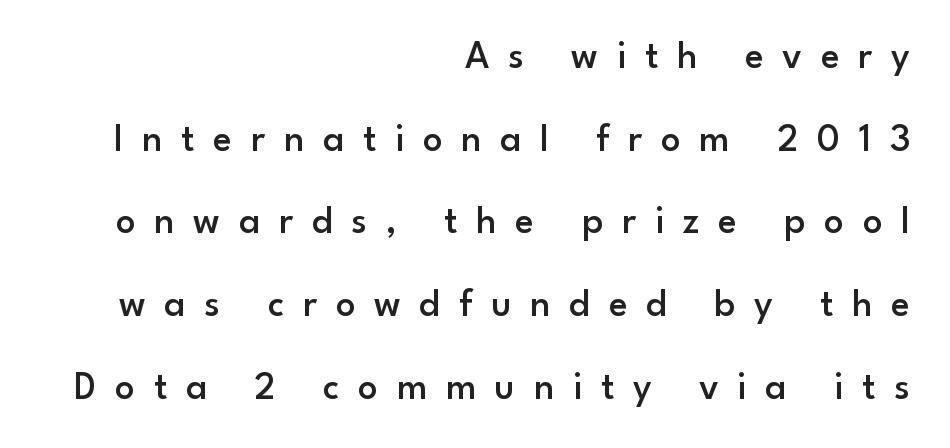
{"serif": "no", "italic": "no", "bold": "semi", "weight": "semibold", "width": "normal", "stroke_contrast": "low", "x_height": "small", "monospaced": "no", "underline": "no", "align": "right", "line_spacing": "loose", "line_spacing_ratio": 2.12, "letter_spacing": "wide", "letter_spacing_em": 0.48, "glyph_px": 39}
